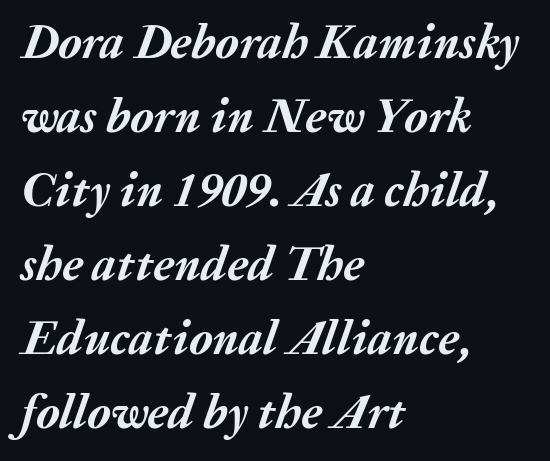
The image shows 48 px semibold type, italic (leaning right); set left-aligned, normal line spacing (1.54x), normal letter spacing, not underlined; medium stroke contrast and a medium x-height.
